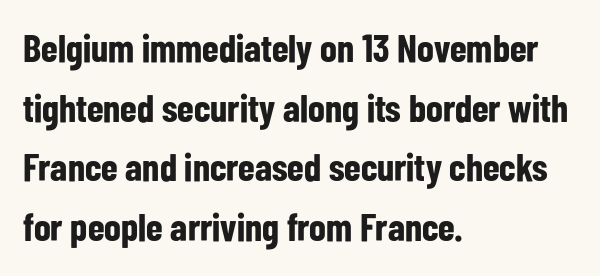
The image shows 39 px bold, condensed sans-serif type, upright; set left-aligned, normal line spacing (1.53x), normal letter spacing, not underlined; low stroke contrast and a medium x-height.
